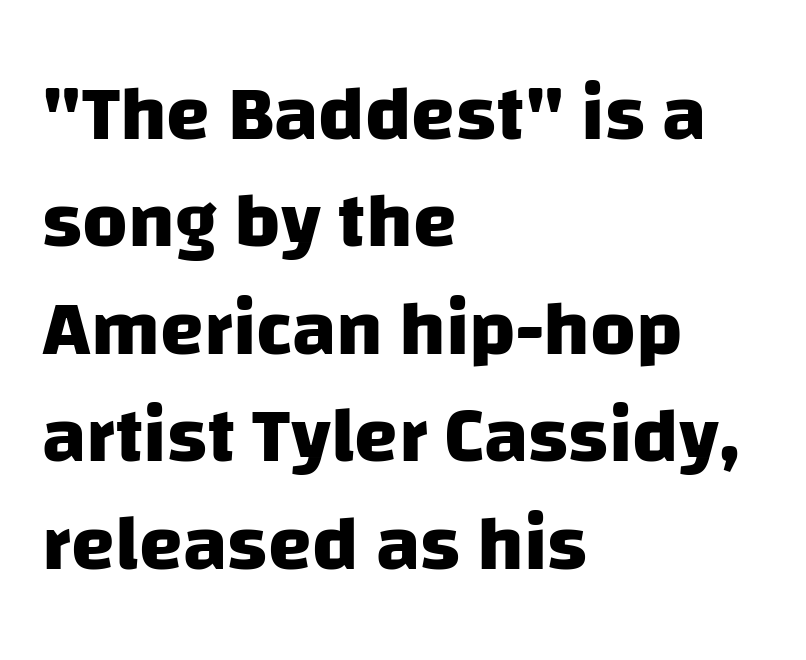
Q: Is the text bold? A: Yes.
Q: Is the typeface a serif or a sans-serif typeface? A: Sans-serif.
Q: Is the text underlined? A: No.
Q: How is the paragraph aligned? A: Left-aligned.
Q: Is the spacing between letters normal or unusually wide? A: Normal.
Q: Is the spacing between lines tight, normal or loose? A: Normal.
Q: Width (condensed, normal, or wide)? A: Normal.
Q: Stroke contrast? A: Low.
Q: x-height? A: Large.
Q: Monospaced? A: No.
